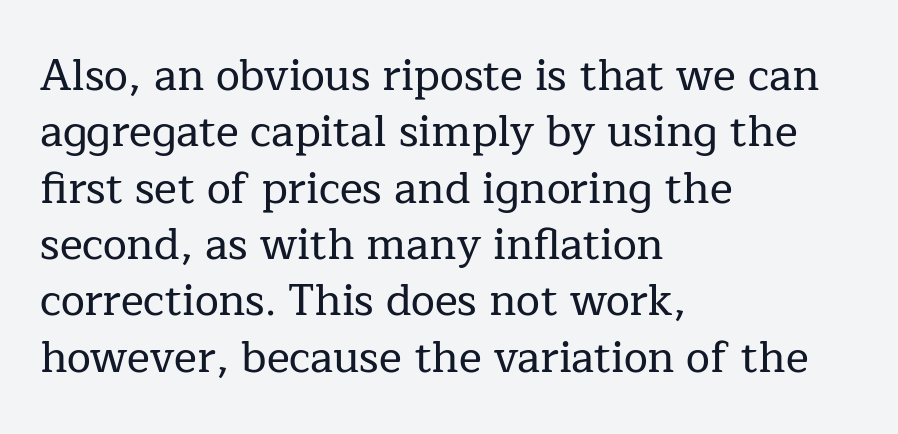
{"serif": "yes", "italic": "no", "width": "normal", "stroke_contrast": "low", "x_height": "medium", "monospaced": "no", "underline": "no", "align": "left", "line_spacing": "normal", "line_spacing_ratio": 1.31, "letter_spacing": "normal", "letter_spacing_em": 0.0, "glyph_px": 43}
